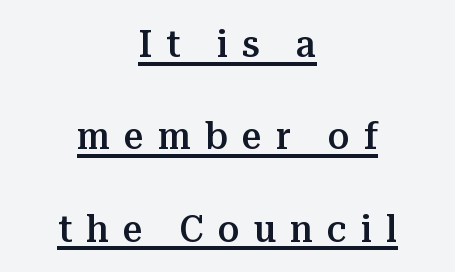
Q: Is the text bold? A: Semi-bold.
Q: Is the text italic (slanted)? A: No, it is upright.
Q: Is the typeface a serif or a sans-serif typeface? A: Serif.
Q: Is the text underlined? A: Yes.
Q: How is the paragraph aligned? A: Centered.
Q: Is the spacing between letters normal or unusually wide? A: Unusually wide.
Q: Is the spacing between lines tight, normal or loose? A: Loose.
Q: Width (condensed, normal, or wide)? A: Normal.
Q: Stroke contrast? A: Medium.
Q: x-height? A: Medium.
Q: Monospaced? A: No.
